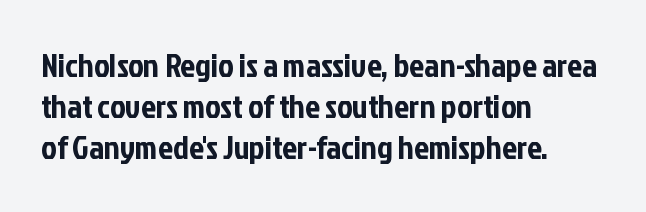
Notice how descenders clear the ascenders below comfortably — that's standard leading. Which margin do the lines hug? The left one — the right edge is uneven. No italicization has been applied; the sample stays upright. Is this a fixed-width face? No — the glyphs have proportional, varying widths. Does the type have serifs? No, each stem ends abruptly.
